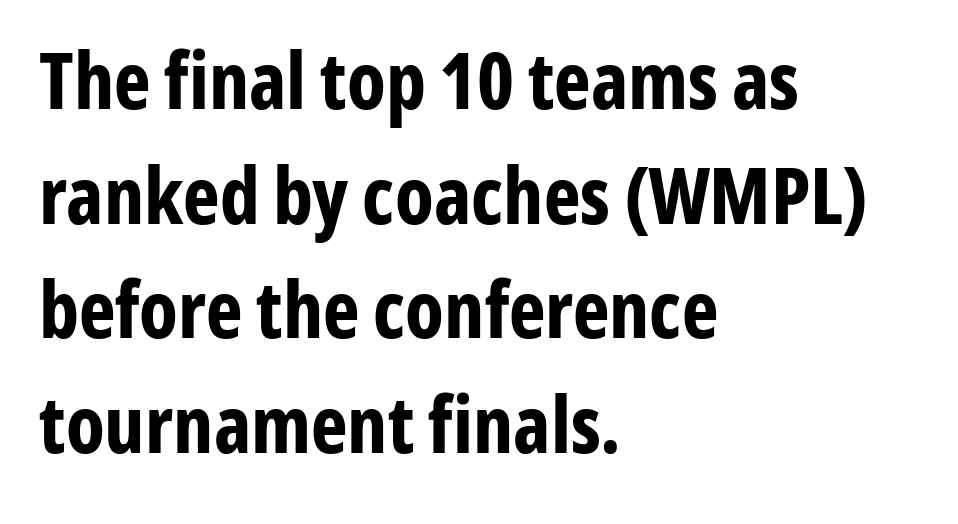
The image shows 78 px bold, condensed sans-serif type, upright; set left-aligned, normal line spacing (1.47x), normal letter spacing, not underlined; low stroke contrast and a medium x-height.
